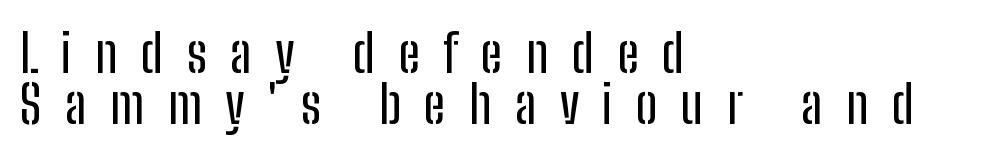
Q: Is the text italic (slanted)? A: No, it is upright.
Q: Is the typeface a serif or a sans-serif typeface? A: Sans-serif.
Q: Is the text underlined? A: No.
Q: How is the paragraph aligned? A: Left-aligned.
Q: Is the spacing between letters normal or unusually wide? A: Unusually wide.
Q: Is the spacing between lines tight, normal or loose? A: Tight.
Q: Width (condensed, normal, or wide)? A: Condensed.
Q: Stroke contrast? A: Low.
Q: x-height? A: Medium.
Q: Monospaced? A: No.
